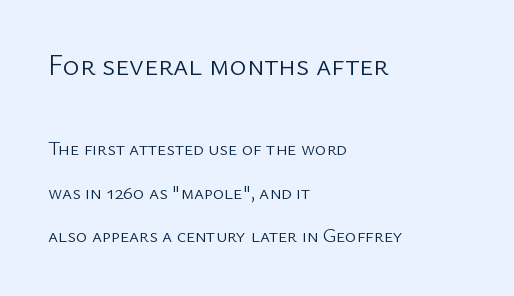
Q: Is the text bold? A: No.
Q: Is the text italic (slanted)? A: No, it is upright.
Q: Is the typeface a serif or a sans-serif typeface? A: Sans-serif.
Q: Is the text underlined? A: No.
Q: How is the paragraph aligned? A: Left-aligned.
Q: Is the spacing between letters normal or unusually wide? A: Normal.
Q: Is the spacing between lines tight, normal or loose? A: Loose.
Q: Which block of text is set in a larger size, the first (top) or the second (bottom)? A: The first (top) one.
Q: Width (condensed, normal, or wide)? A: Normal.
Q: Stroke contrast? A: Low.
Q: x-height? A: Medium.
Q: Monospaced? A: No.
